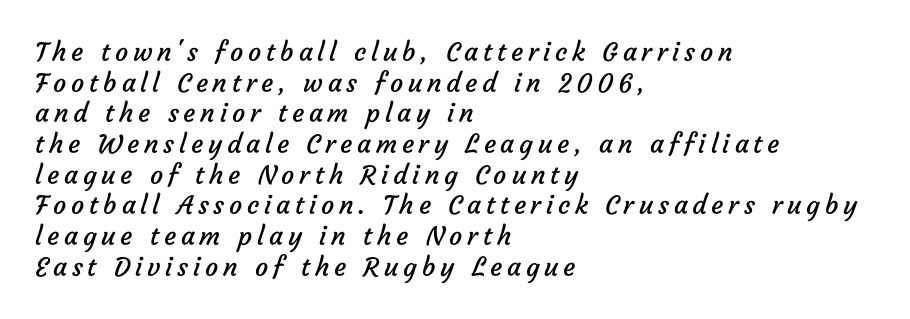
The image shows 26 px text type; set left-aligned, line spacing 1.18x, not underlined.
